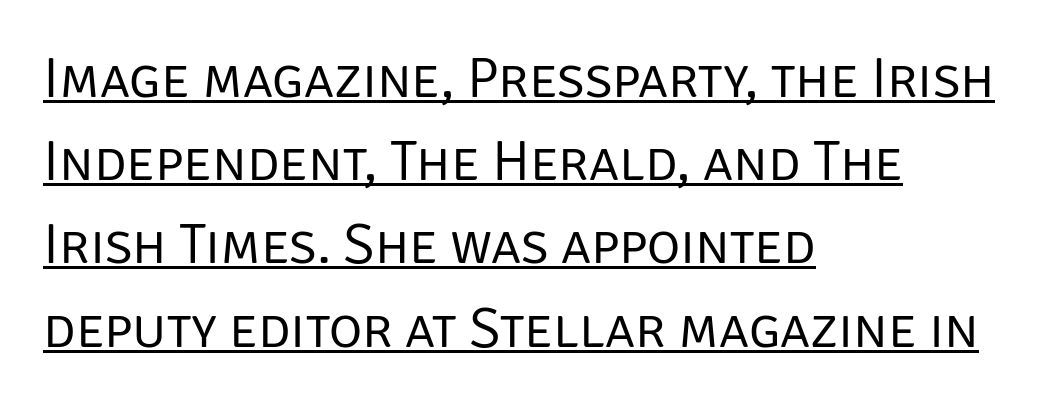
The image shows 57 px regular-weight sans-serif type, upright; set left-aligned, normal line spacing (1.46x), normal letter spacing, underlined; low stroke contrast and a large x-height.
